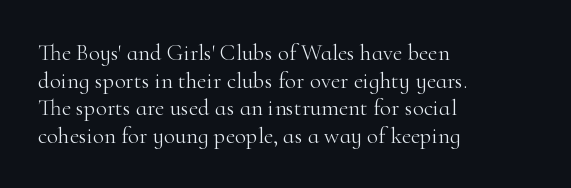
Q: Is the text bold? A: No.
Q: Is the text italic (slanted)? A: No, it is upright.
Q: Is the text underlined? A: No.
Q: How is the paragraph aligned? A: Left-aligned.
Q: Is the spacing between letters normal or unusually wide? A: Normal.
